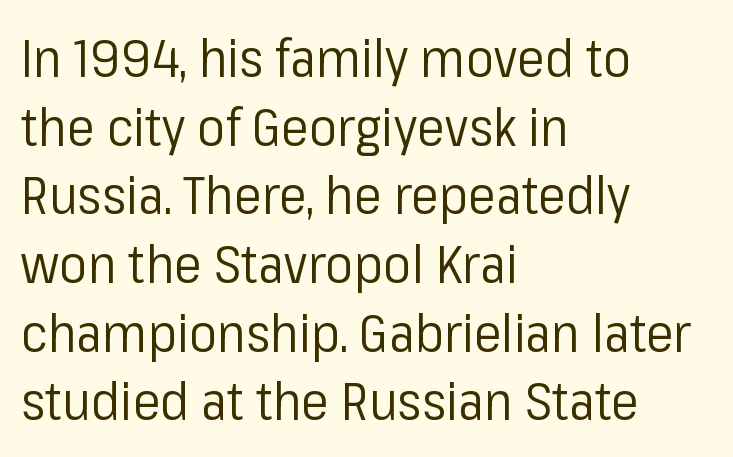
{"serif": "no", "italic": "no", "bold": "no", "weight": "regular", "width": "normal", "stroke_contrast": "low", "x_height": "medium", "monospaced": "no", "underline": "no", "align": "left", "line_spacing": "normal", "line_spacing_ratio": 1.32, "letter_spacing": "normal", "letter_spacing_em": 0.0, "glyph_px": 52}
